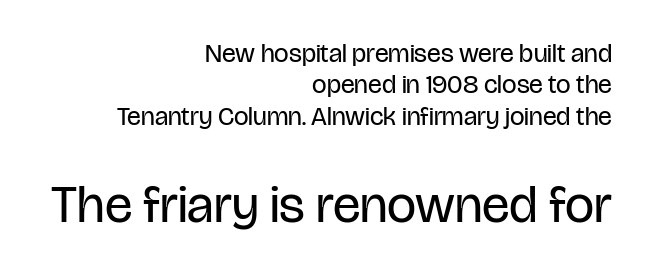
{"serif": "no", "italic": "no", "bold": "no", "weight": "regular", "width": "condensed", "stroke_contrast": "low", "x_height": "large", "monospaced": "no", "underline": "no", "align": "right", "line_spacing_ratio": 1.21, "letter_spacing": "normal", "letter_spacing_em": 0.0, "larger_block": "second", "size_ratio": 2.0, "glyph_px": 52}
